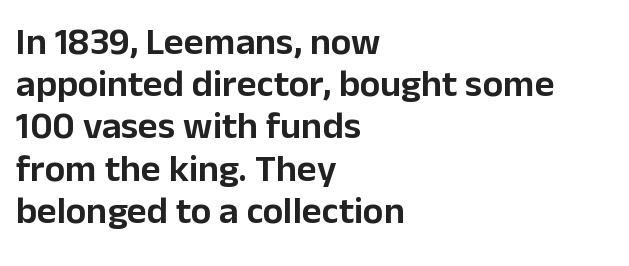
The image shows 38 px sans-serif type, upright; set left-aligned, tight line spacing (1.11x), normal letter spacing, not underlined; low stroke contrast and a medium x-height.
